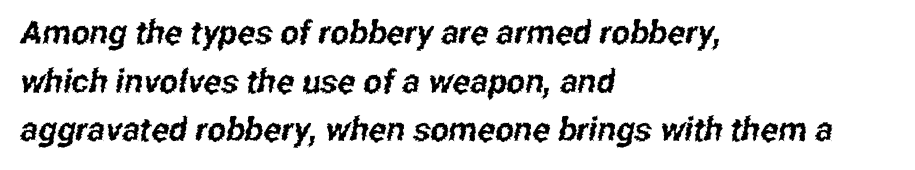
The face used here is proportionally spaced, like ordinary book or web type. One glance says typical: line gaps are just what's usual. The passage shown has conventional tracking throughout. The font family rendered here belongs to the sans-serif group.
